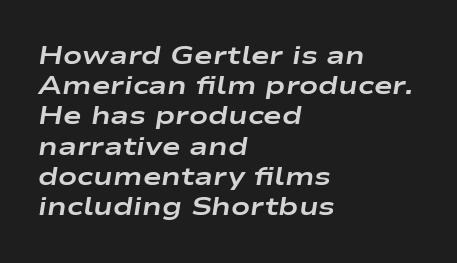
The gaps between neighbouring characters are ordinary and unremarkable. Glance below the letters and you will spot only blank space. Thick stems and heavy bowls — unmistakably bold. Caption: multi-line text, flush left, ragged right.
